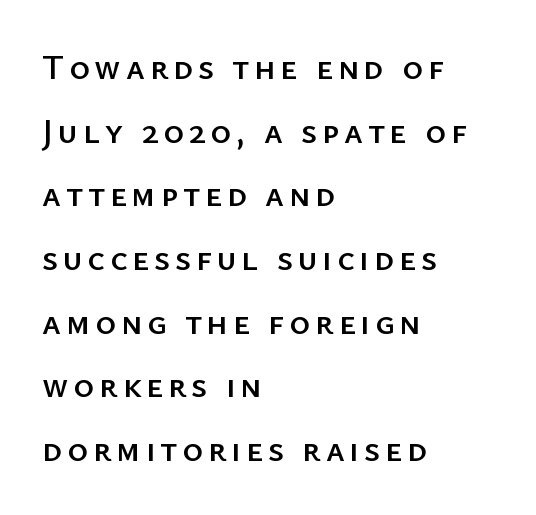
Q: Is the text italic (slanted)? A: No, it is upright.
Q: Is the typeface a serif or a sans-serif typeface? A: Sans-serif.
Q: Is the text underlined? A: No.
Q: How is the paragraph aligned? A: Left-aligned.
Q: Width (condensed, normal, or wide)? A: Normal.
Q: Stroke contrast? A: Low.
Q: x-height? A: Medium.
Q: Monospaced? A: No.
